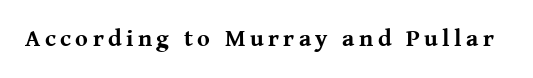
The image shows 24 px bold type, upright; set not underlined.
